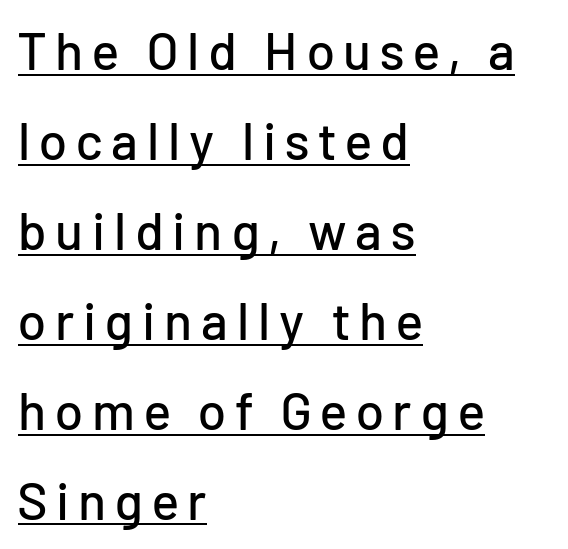
{"serif": "no", "italic": "no", "width": "normal", "stroke_contrast": "low", "x_height": "medium", "monospaced": "no", "underline": "yes", "align": "left", "line_spacing_ratio": 1.73, "glyph_px": 52}
